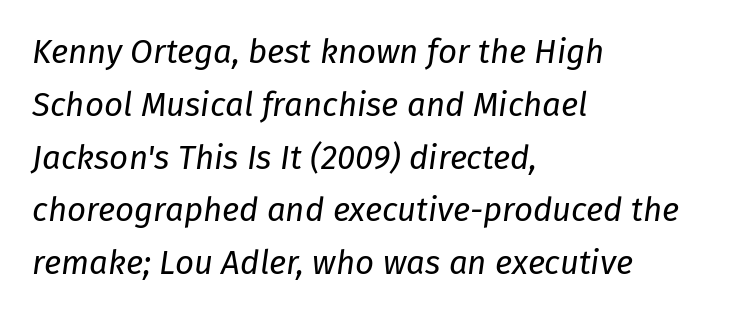
{"italic": "yes", "lean": "right", "slant_degrees": 8, "bold": "no", "weight": "regular", "width": "normal", "stroke_contrast": "low", "x_height": "medium", "monospaced": "no", "underline": "no", "align": "left", "line_spacing": "normal", "line_spacing_ratio": 1.6, "letter_spacing": "normal", "letter_spacing_em": 0.0, "glyph_px": 33}
